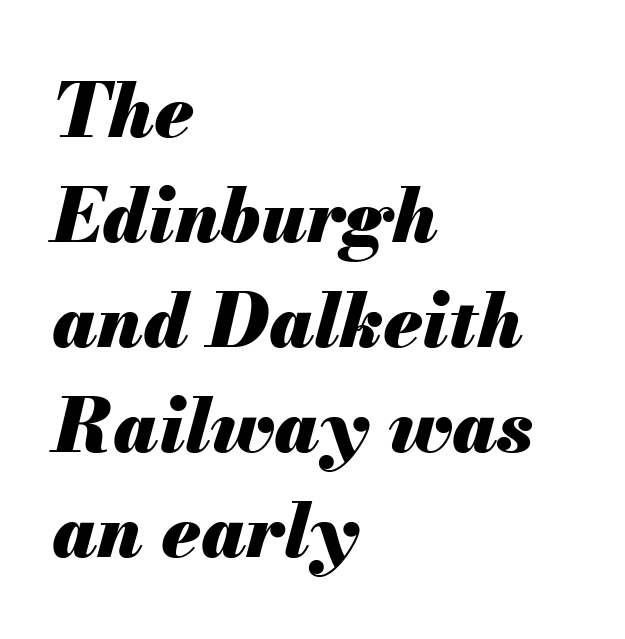
The image shows 75 px heavy type, italic (leaning right); set left-aligned, normal line spacing (1.4x), normal letter spacing, not underlined; medium stroke contrast and a small x-height.
